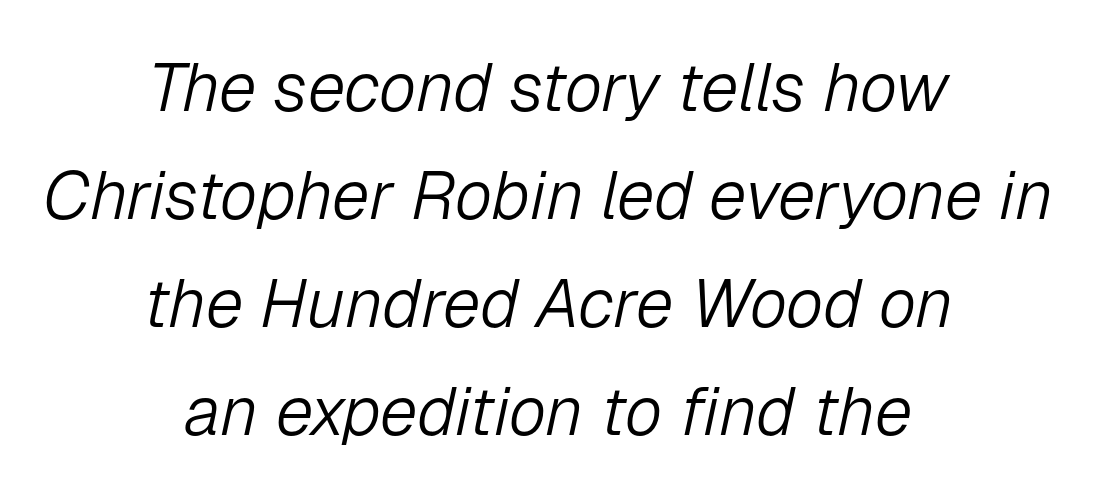
The image shows 68 px light type, italic (leaning right); set centered, normal line spacing (1.59x), normal letter spacing, not underlined; low stroke contrast and a medium x-height.
